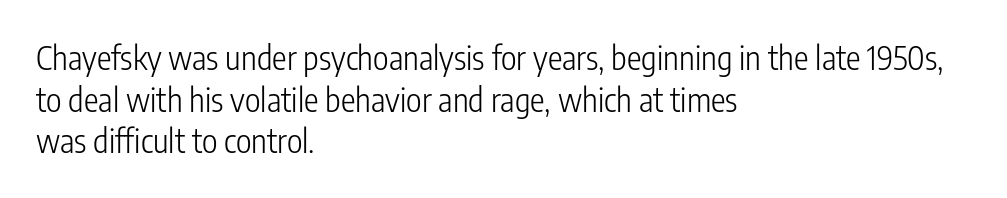
{"serif": "no", "italic": "no", "bold": "no", "weight": "light", "width": "condensed", "stroke_contrast": "low", "x_height": "medium", "monospaced": "no", "underline": "no", "align": "left", "line_spacing": "normal", "line_spacing_ratio": 1.26, "letter_spacing": "normal", "letter_spacing_em": 0.0, "glyph_px": 33}
